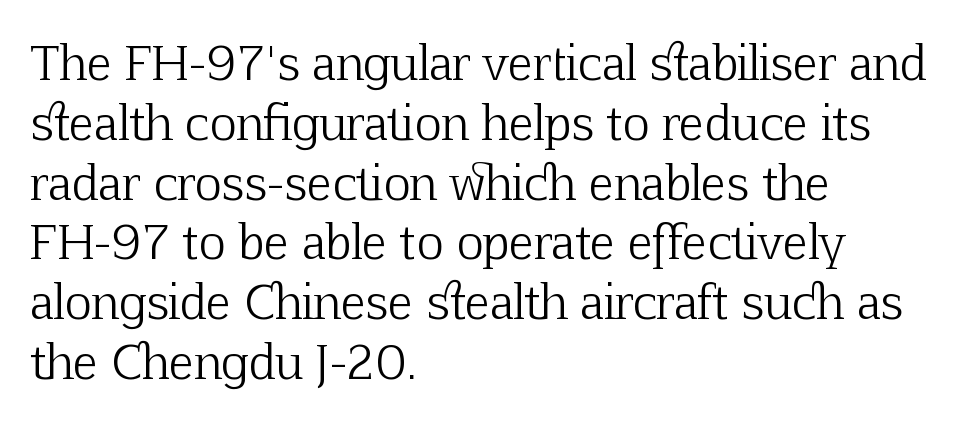
When letters stand straight like this, we call the style roman or upright. Do the characters align in a grid? No, the font is proportional. The letterforms sit shoulder to shoulder at normal distance. Underline: absent.
